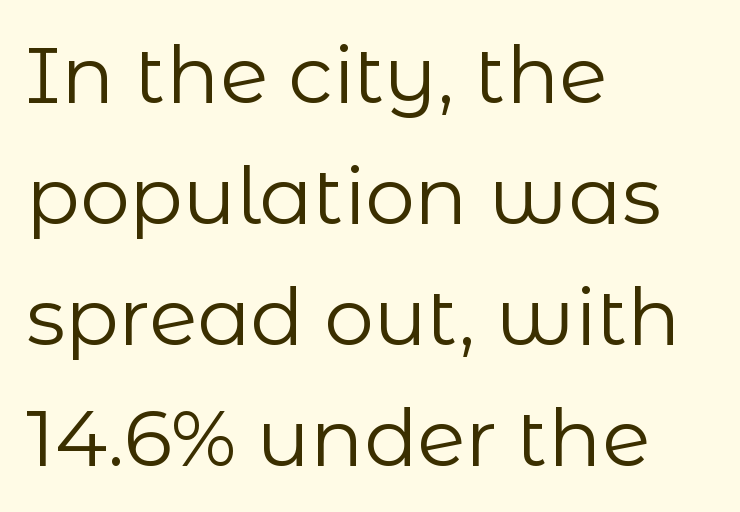
One glance says typical: line gaps are just what's usual. Nothing heavy about these letters — not bold at all. Every character sits straight up, as roman type does. The designer went with a sans here, leaving each stem footless. The glyphs are unaccompanied by any horizontal stroke below them.
